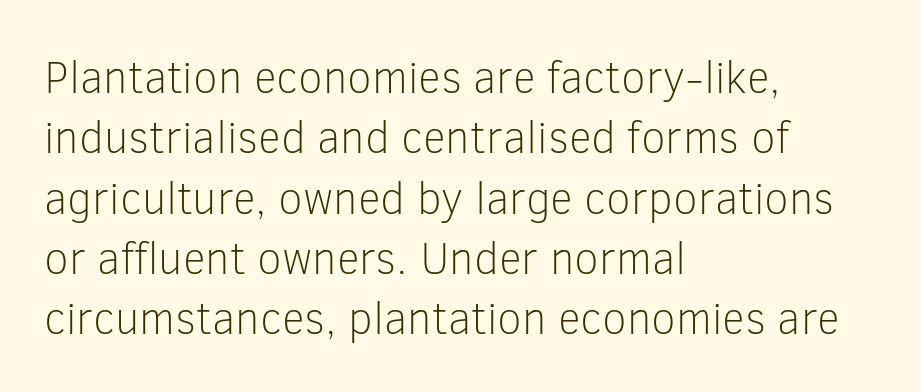
Q: Is the text bold? A: No.
Q: Is the text italic (slanted)? A: No, it is upright.
Q: Is the typeface a serif or a sans-serif typeface? A: Sans-serif.
Q: Is the text underlined? A: No.
Q: How is the paragraph aligned? A: Left-aligned.
Q: Is the spacing between letters normal or unusually wide? A: Normal.
Q: Is the spacing between lines tight, normal or loose? A: Normal.
Q: Width (condensed, normal, or wide)? A: Normal.
Q: Stroke contrast? A: Low.
Q: x-height? A: Medium.
Q: Monospaced? A: No.
